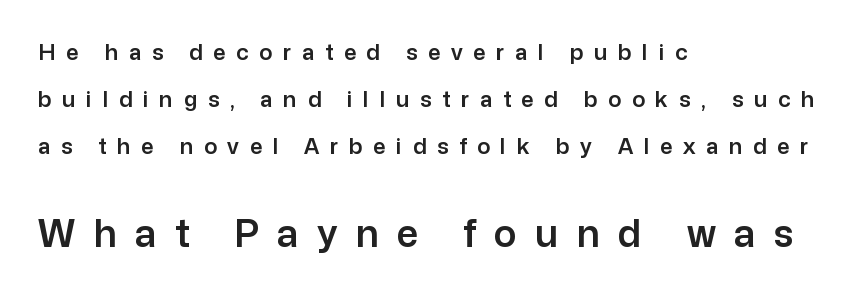
The image shows 38 px sans-serif type, upright; set left-aligned, loose line spacing (2.14x), unusually wide letter spacing (+0.48 em), not underlined; the second (bottom) block is 1.73x larger; low stroke contrast and a medium x-height.
